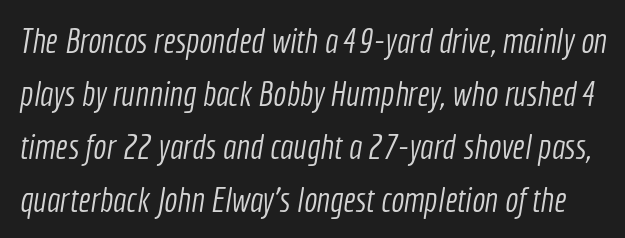
The image shows 35 px light, condensed sans-serif type; set normal line spacing (1.51x), normal letter spacing, not underlined; a medium x-height.
